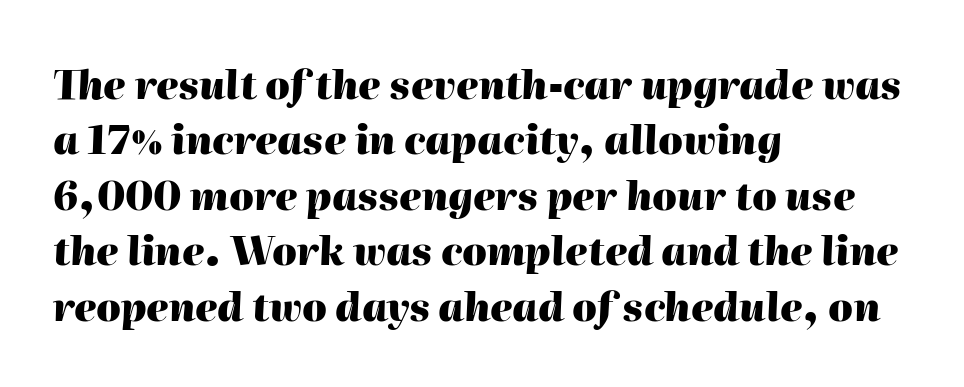
The image shows 39 px heavy type, italic (leaning right); set left-aligned, normal line spacing (1.42x), normal letter spacing, not underlined; high stroke contrast and a medium x-height.
